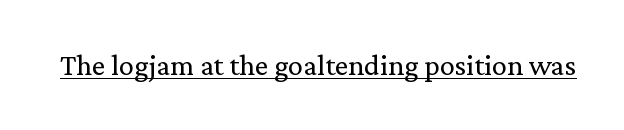
Q: Is the text bold? A: No.
Q: Is the text italic (slanted)? A: No, it is upright.
Q: Is the typeface a serif or a sans-serif typeface? A: Serif.
Q: Is the text underlined? A: Yes.
Q: Is the spacing between letters normal or unusually wide? A: Normal.
Q: Width (condensed, normal, or wide)? A: Normal.
Q: Stroke contrast? A: Low.
Q: x-height? A: Medium.
Q: Monospaced? A: No.
